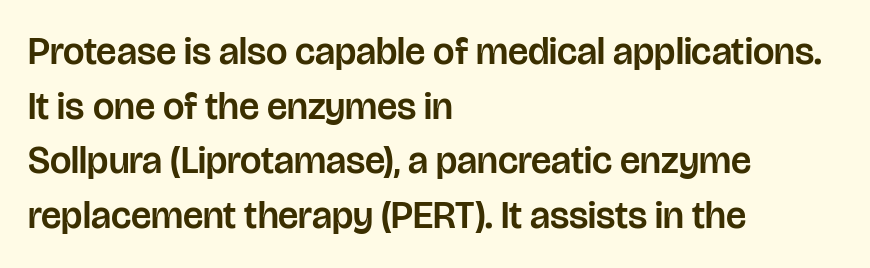
Compared with typical body copy, the letter spacing here is the same. Varying glyph widths throughout — classic text-font behaviour. Beneath every word, the page is bare. The text block is weighted toward the left margin, trailing off unevenly rightward.
